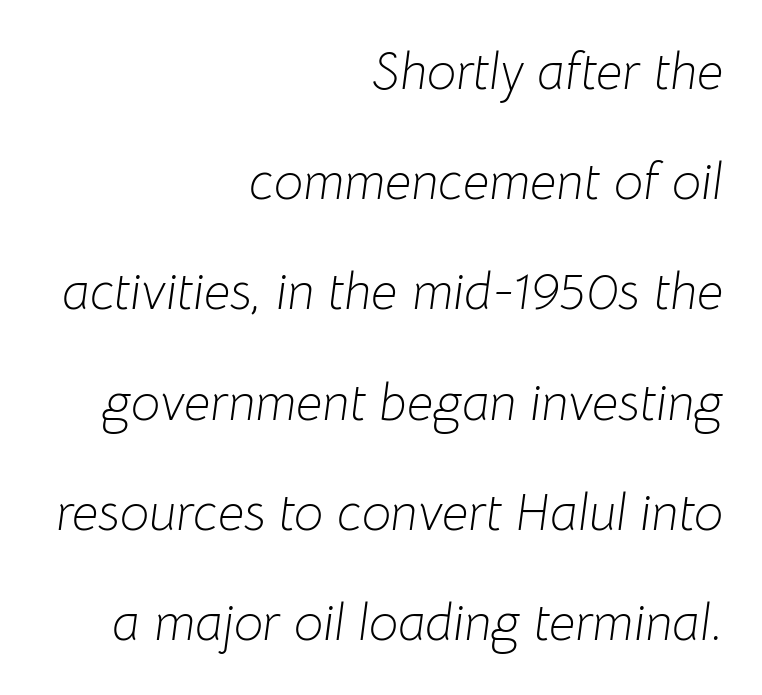
Right-aligned paragraph, ragged on the left. Compared with typical body copy, the letter spacing here is the same. Any mark beneath the type? The region is blank. Tall strokes in this sample are angled rather than plumb.
